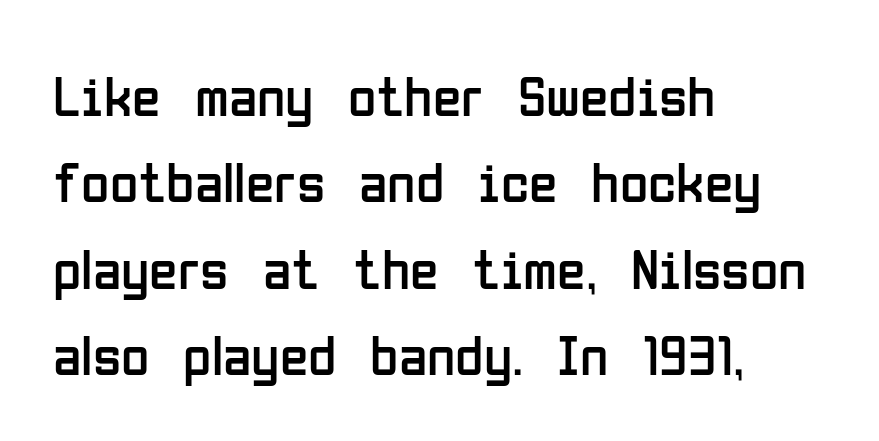
{"serif": "no", "italic": "no", "bold": "no", "weight": "regular", "width": "condensed", "stroke_contrast": "low", "x_height": "medium", "monospaced": "no", "underline": "no", "align": "left", "line_spacing": "normal", "line_spacing_ratio": 1.49, "letter_spacing": "normal", "letter_spacing_em": 0.0, "glyph_px": 58}
